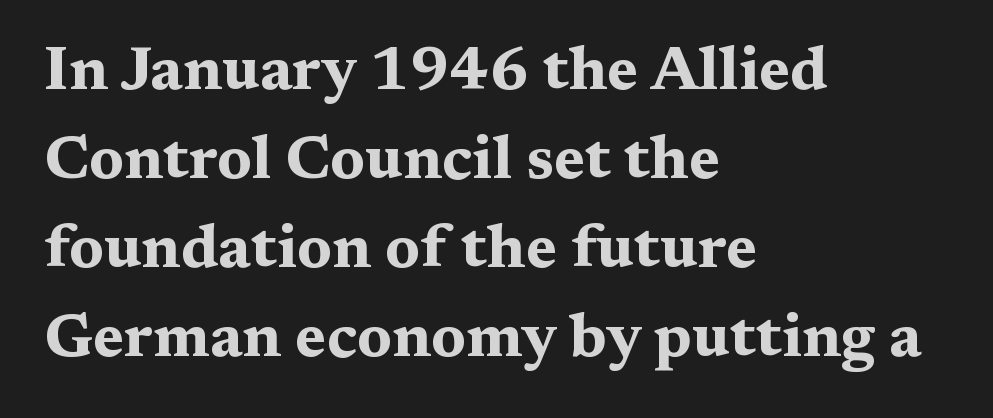
The image shows 61 px bold, wide serif type, upright; set left-aligned, normal line spacing (1.46x), normal letter spacing, not underlined; medium stroke contrast and a medium x-height.
